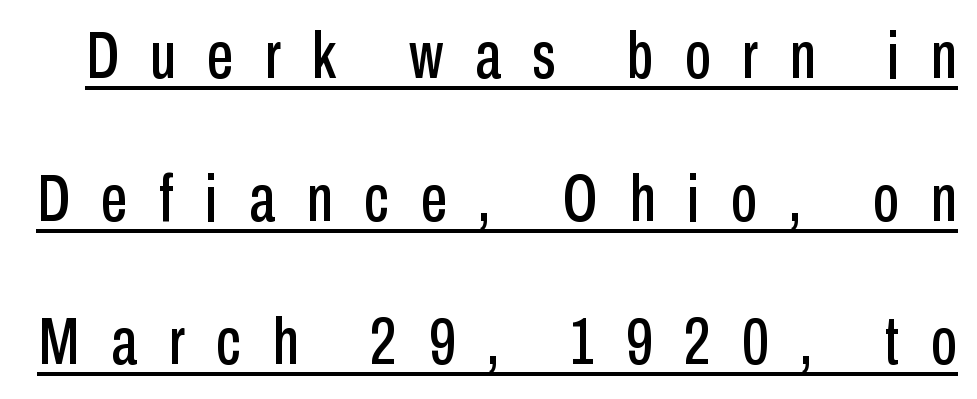
The image shows 66 px condensed sans-serif type, upright; set loose line spacing (2.17x), unusually wide letter spacing (+0.48 em), underlined; low stroke contrast and a medium x-height.
